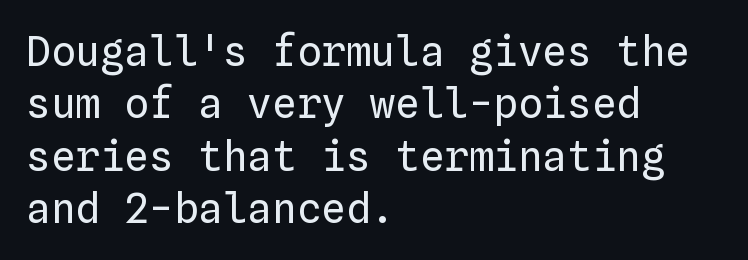
Does the leading feel generous? No, just average. Layout note: lines flush left. Any mark beneath the type? The region is blank. It's the straight-up-and-down kind of type. Looks like terminal output: every glyph gets an equal slot. Standard letterfit; no display-style spreading of the glyphs.
